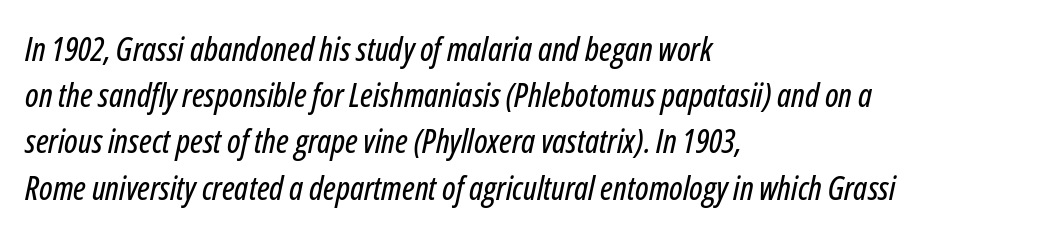
Vertical spacing — default. The face used here is proportionally spaced, like ordinary book or web type. In terms of posture, this sample is oblique. This rendering features lettering with no underline. Caption: multi-line text, flush left, ragged right.
